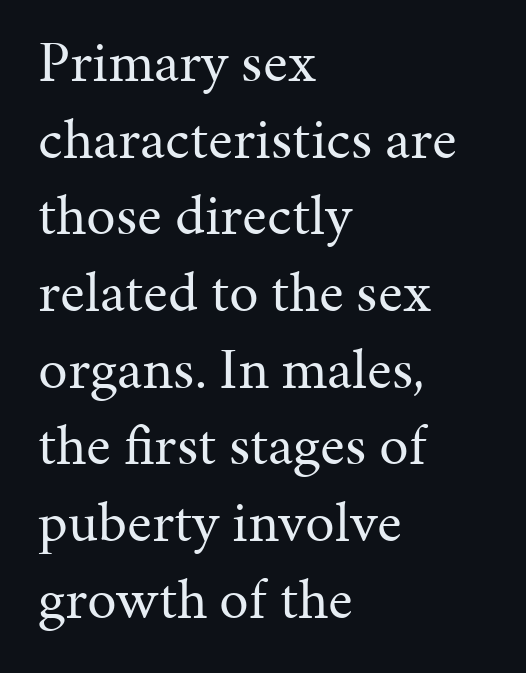
{"serif": "yes", "italic": "no", "bold": "no", "weight": "regular", "width": "normal", "stroke_contrast": "medium", "x_height": "medium", "monospaced": "no", "underline": "no", "align": "left", "line_spacing": "normal", "line_spacing_ratio": 1.3, "letter_spacing": "normal", "letter_spacing_em": 0.0, "glyph_px": 59}
